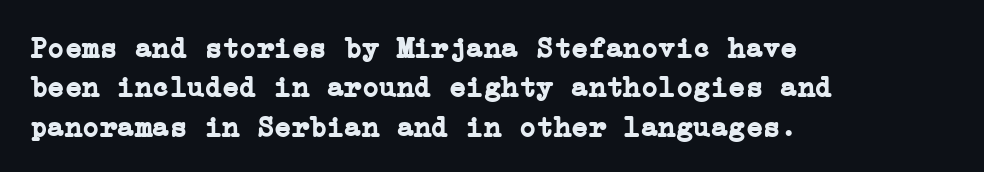
The image shows 29 px semibold serif type, upright; set left-aligned, normal line spacing (1.36x), normal letter spacing, not underlined; low stroke contrast and a medium x-height.
